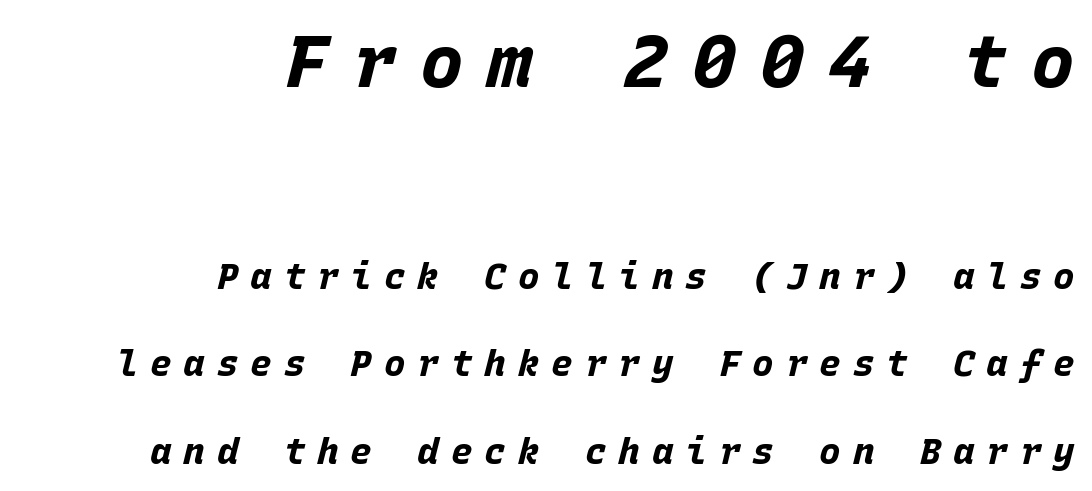
{"italic": "yes", "lean": "right", "slant_degrees": 15, "bold": "yes", "weight": "bold", "width": "normal", "stroke_contrast": "low", "x_height": "large", "monospaced": "yes", "underline": "no", "align": "right", "line_spacing": "loose", "line_spacing_ratio": 2.44, "letter_spacing": "wide", "letter_spacing_em": 0.33, "larger_block": "first", "size_ratio": 2.03, "glyph_px": 73}
